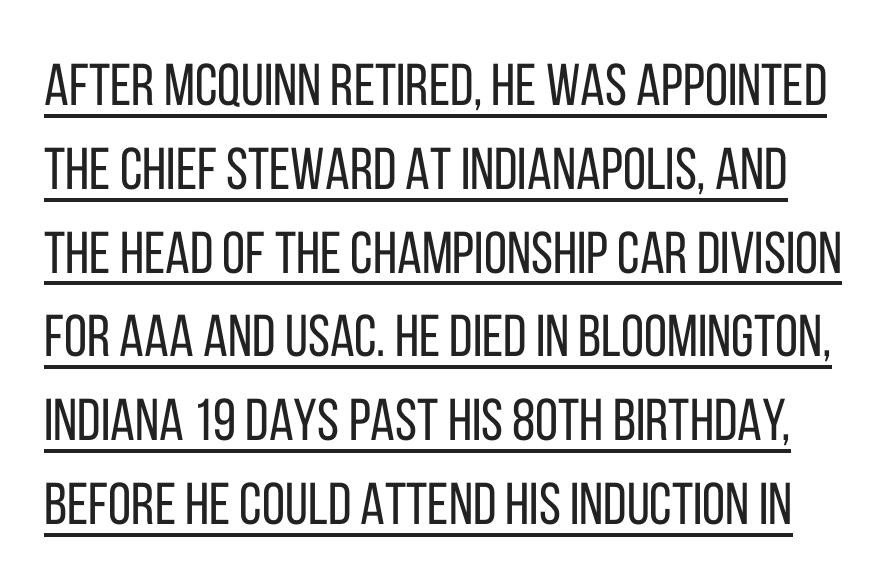
Proportional: the letters do not fall into vertical columns. Decoration check: the copy is underlined. Honestly, the letter spacing is just normal — you wouldn't notice it. Reading down the column, the eye jumps a familiar distance to each next line. Ascenders rise straight up at ninety degrees.
